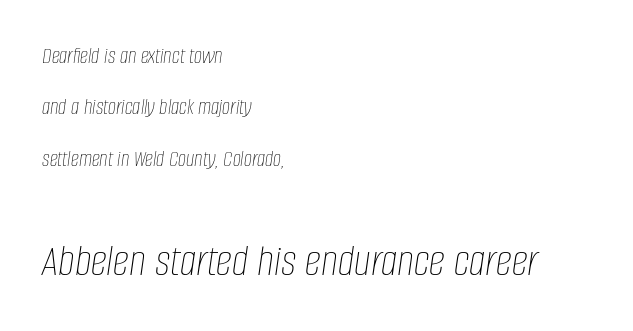
Q: Is the text bold? A: No.
Q: Is the text italic (slanted)? A: Yes, it leans right by about 8 degrees.
Q: Is the text underlined? A: No.
Q: How is the paragraph aligned? A: Left-aligned.
Q: Is the spacing between letters normal or unusually wide? A: Normal.
Q: Is the spacing between lines tight, normal or loose? A: Loose.
Q: Which block of text is set in a larger size, the first (top) or the second (bottom)? A: The second (bottom) one.
Q: Width (condensed, normal, or wide)? A: Condensed.
Q: Stroke contrast? A: Low.
Q: x-height? A: Large.
Q: Monospaced? A: No.
